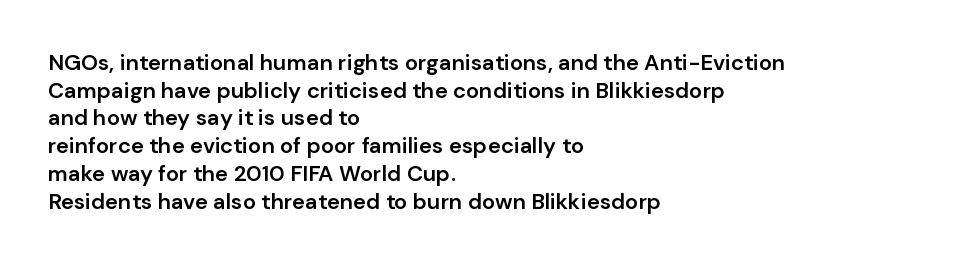
Q: Is the text bold? A: Semi-bold.
Q: Is the text italic (slanted)? A: No, it is upright.
Q: Is the text underlined? A: No.
Q: How is the paragraph aligned? A: Left-aligned.
Q: Is the spacing between letters normal or unusually wide? A: Normal.
Q: Is the spacing between lines tight, normal or loose? A: Normal.
